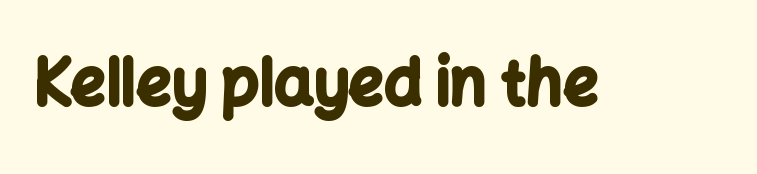
{"serif": "no", "italic": "no", "bold": "yes", "weight": "bold", "width": "normal", "stroke_contrast": "low", "x_height": "medium", "monospaced": "no", "underline": "no", "letter_spacing": "normal", "letter_spacing_em": 0.0, "glyph_px": 62}
